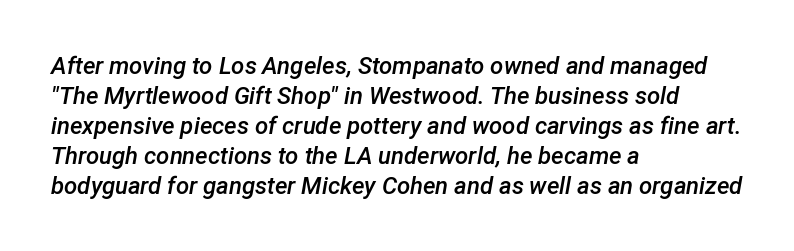
Q: Is the text bold? A: Semi-bold.
Q: Is the text italic (slanted)? A: Yes, it leans right by about 12 degrees.
Q: Is the text underlined? A: No.
Q: How is the paragraph aligned? A: Left-aligned.
Q: Is the spacing between letters normal or unusually wide? A: Normal.
Q: Is the spacing between lines tight, normal or loose? A: Normal.
